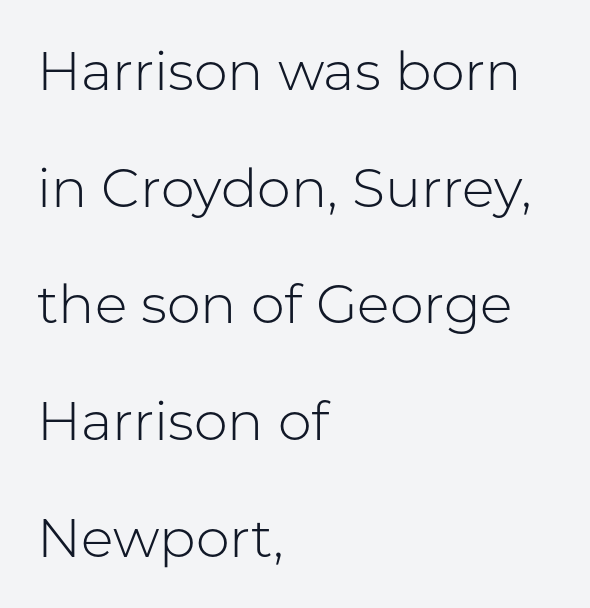
The image shows 54 px light sans-serif type, upright; set left-aligned, loose line spacing (2.16x), normal letter spacing, not underlined; low stroke contrast and a medium x-height.
